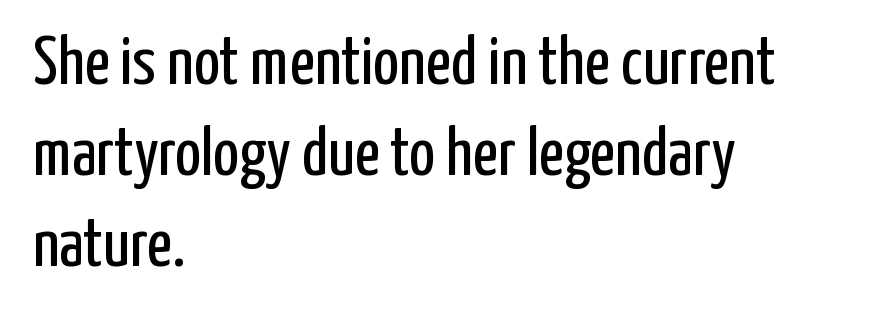
{"serif": "no", "italic": "no", "bold": "no", "weight": "regular", "width": "condensed", "stroke_contrast": "low", "x_height": "medium", "monospaced": "no", "underline": "no", "align": "left", "line_spacing": "normal", "line_spacing_ratio": 1.32, "letter_spacing": "normal", "letter_spacing_em": 0.0, "glyph_px": 69}
